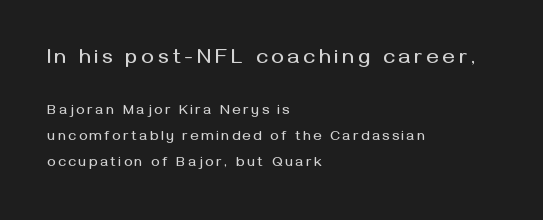
Q: Is the text italic (slanted)? A: No, it is upright.
Q: Is the text underlined? A: No.
Q: How is the paragraph aligned? A: Left-aligned.
Q: Which block of text is set in a larger size, the first (top) or the second (bottom)? A: The first (top) one.
